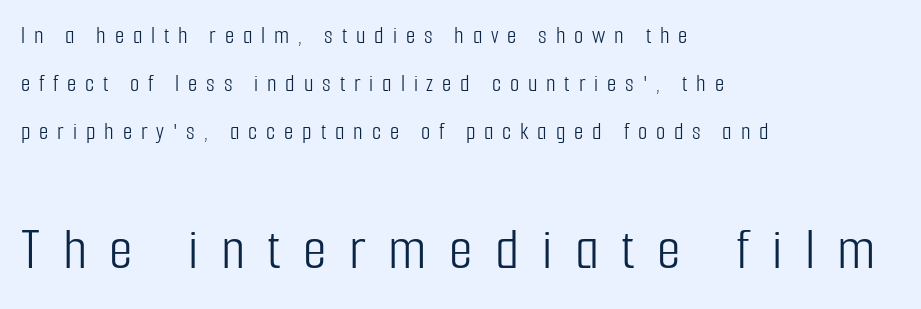
The image shows 61 px light, condensed sans-serif type, upright; set left-aligned, loose line spacing (1.99x), unusually wide letter spacing (+0.37 em), not underlined; the second (bottom) block is 2.54x larger; low stroke contrast and a medium x-height.
